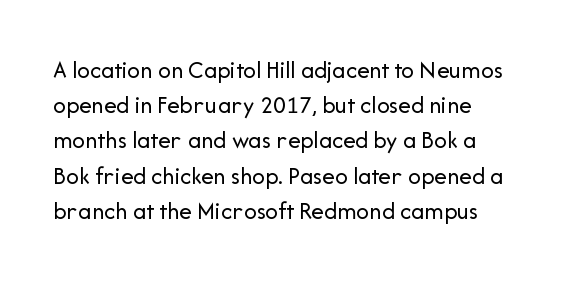
The weight tops out at a normal text grade. Check the space under the baseline: it is left empty. Inter-character spacing is left at the font's built-in metrics. Honestly, the row spacing looks completely unremarkable. The type sits square on the baseline with zero lean.
